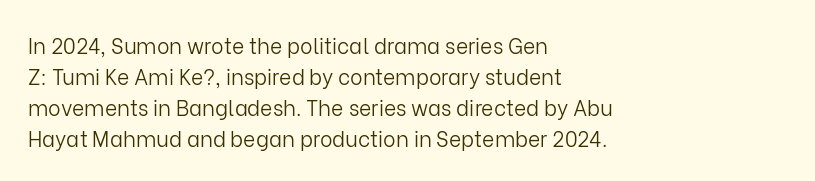
{"italic": "no", "bold": "no", "underline": "no", "align": "left", "line_spacing": "normal", "line_spacing_ratio": 1.47, "letter_spacing": "normal", "letter_spacing_em": 0.0, "glyph_px": 21}
